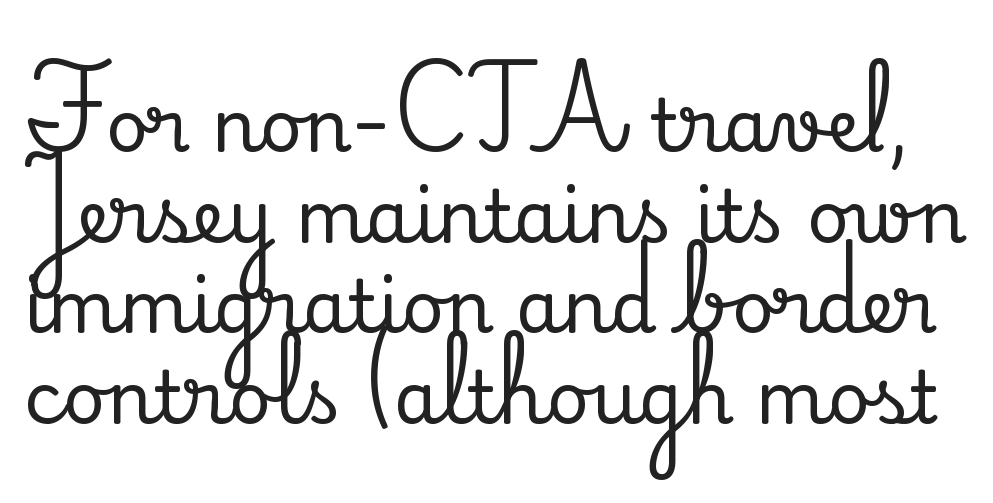
Q: Is the text italic (slanted)? A: No, it is upright.
Q: Is the typeface a serif or a sans-serif typeface? A: Serif.
Q: Is the text underlined? A: No.
Q: Is the spacing between letters normal or unusually wide? A: Normal.
Q: Width (condensed, normal, or wide)? A: Normal.
Q: Stroke contrast? A: Medium.
Q: x-height? A: Small.
Q: Monospaced? A: No.
